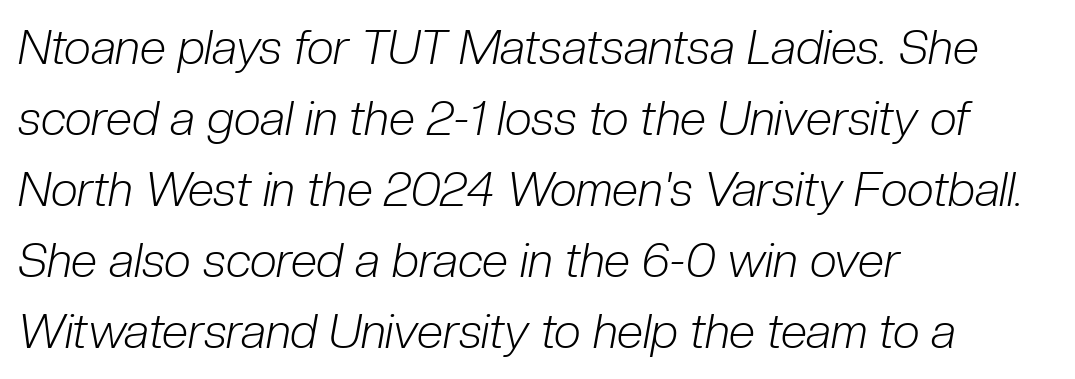
Think of a printed novel: that variable character pitch is what you see here. The lines sit at an ordinary, default distance from one another. If you drew a ruler down the left edge, every line would touch it. How are the letters spaced? Ordinarily, with no added tracking.
